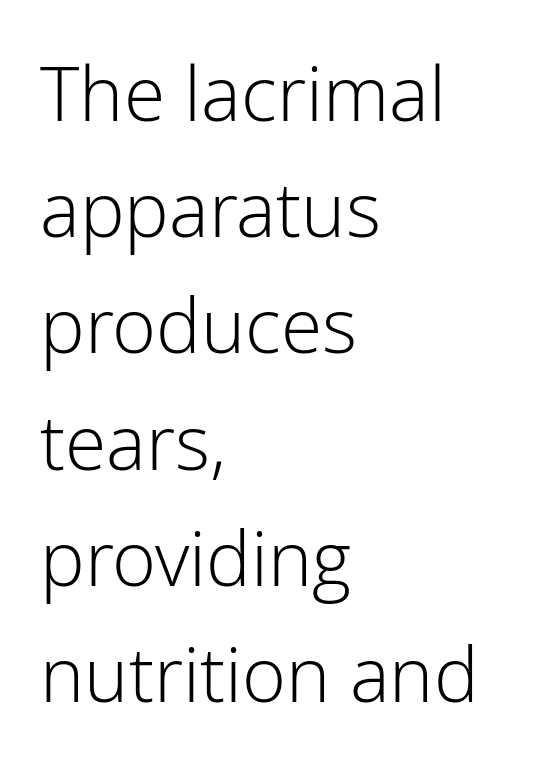
{"serif": "no", "italic": "no", "bold": "no", "weight": "light", "width": "normal", "stroke_contrast": "low", "x_height": "medium", "monospaced": "no", "underline": "no", "align": "left", "line_spacing": "normal", "line_spacing_ratio": 1.55, "letter_spacing": "normal", "letter_spacing_em": 0.0, "glyph_px": 75}
